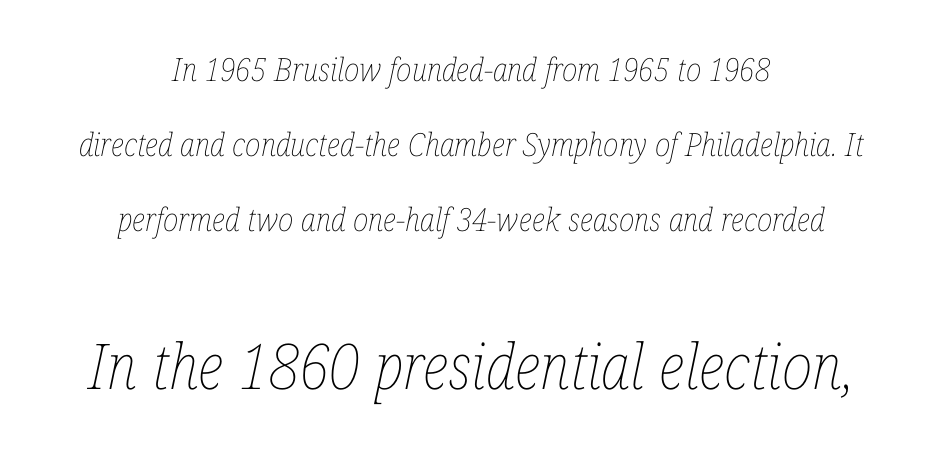
The image shows 63 px thin, condensed type, italic (leaning right); set centered, loose line spacing (2.34x), normal letter spacing, not underlined; the second (bottom) block is 1.97x larger; low stroke contrast and a medium x-height.
